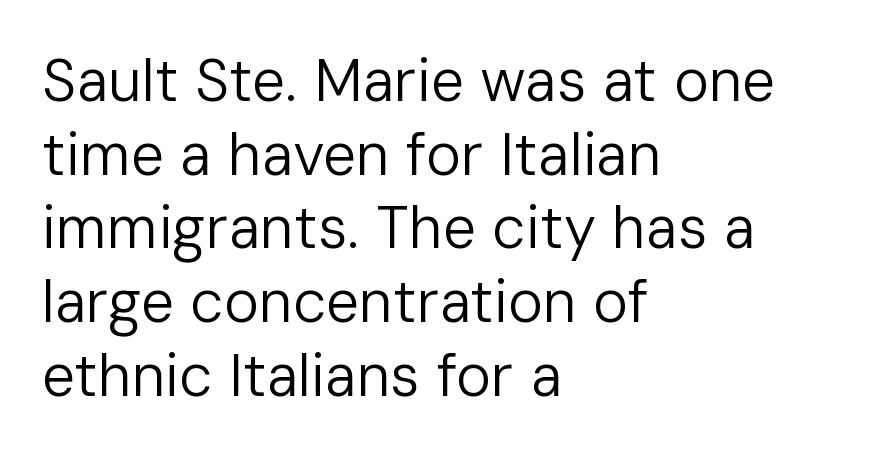
{"serif": "no", "italic": "no", "bold": "no", "weight": "regular", "width": "normal", "stroke_contrast": "low", "x_height": "medium", "monospaced": "no", "underline": "no", "align": "left", "line_spacing": "normal", "line_spacing_ratio": 1.25, "letter_spacing": "normal", "letter_spacing_em": 0.0, "glyph_px": 59}
